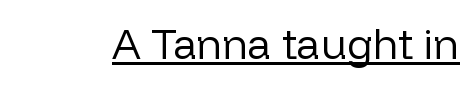
Q: Is the text bold? A: No.
Q: Is the text italic (slanted)? A: No, it is upright.
Q: Is the typeface a serif or a sans-serif typeface? A: Sans-serif.
Q: Is the text underlined? A: Yes.
Q: Is the spacing between letters normal or unusually wide? A: Normal.
Q: Width (condensed, normal, or wide)? A: Normal.
Q: Stroke contrast? A: Low.
Q: x-height? A: Medium.
Q: Monospaced? A: No.
